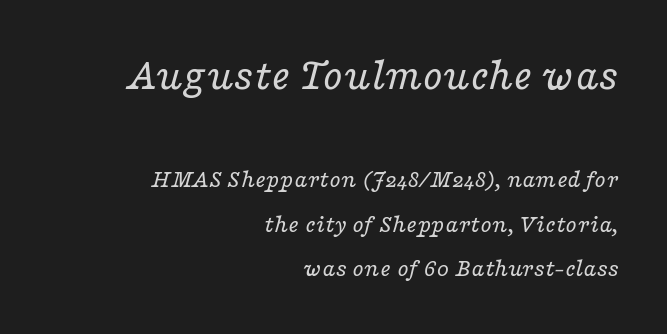
The letters are slanted; this is an italic face. The paragraph has a hard right edge and a soft left edge. Is this a fixed-width face? No — the glyphs have proportional, varying widths. The characters display serif detailing at their extremities. The typesetting does not lean heavy: it is not bold. Only glyphs here, with clear space below each row.
